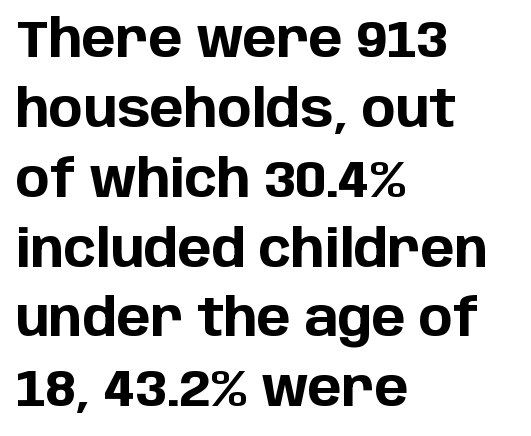
{"serif": "no", "italic": "no", "bold": "yes", "weight": "bold", "width": "normal", "stroke_contrast": "low", "x_height": "large", "monospaced": "no", "underline": "no", "align": "left", "line_spacing": "normal", "line_spacing_ratio": 1.37, "letter_spacing": "normal", "letter_spacing_em": 0.0, "glyph_px": 51}
